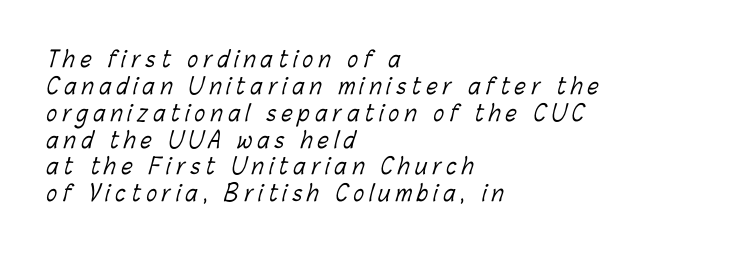
Q: Is the text bold? A: No.
Q: Is the text underlined? A: No.
Q: How is the paragraph aligned? A: Left-aligned.
Q: Is the spacing between letters normal or unusually wide? A: Unusually wide.
